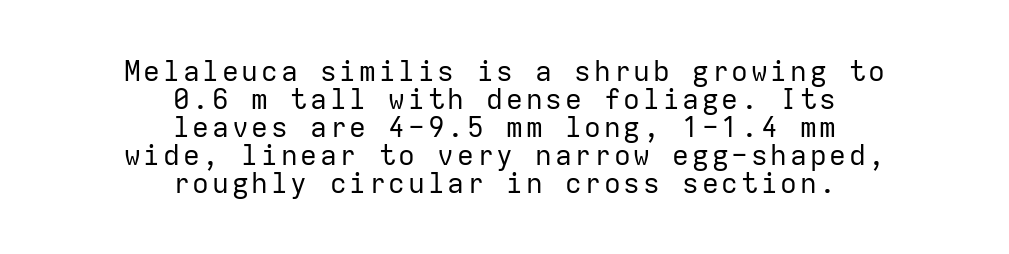
The image shows 28 px regular-weight sans-serif type, upright, monospaced; set centered, tight line spacing (1.0x), not underlined; low stroke contrast and a medium x-height.
